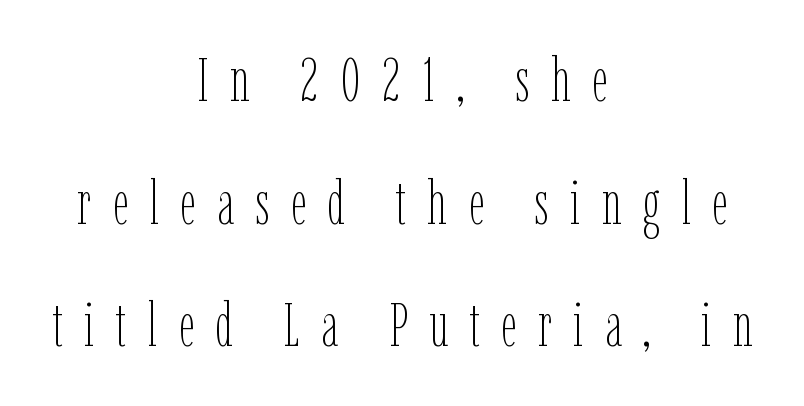
Caption: face not bold, strokes unweighted. Leftover space on each line is divided equally before and after the words. The vertical gap from one line to the next is large. Rule under the text: the space is simply empty. Glyph-to-glyph distance is far greater than everyday printed text. Ordinary non-slanted type is in use.
